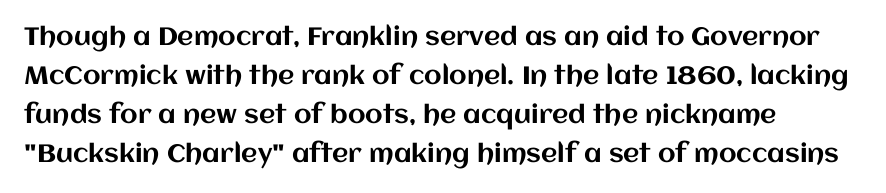
The image shows 25 px text type, upright; set left-aligned, normal line spacing (1.56x), normal letter spacing, not underlined.
